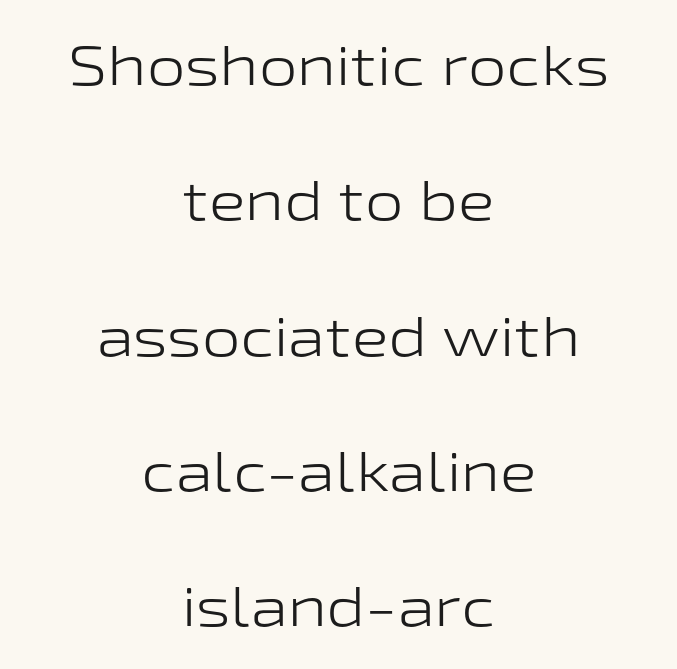
Bold? No — there's no thickening of the strokes. Notice the wide empty band between every row — that's loose leading. It's the straight-up-and-down kind of type. The passage shown has conventional tracking throughout. Both edges are ragged and mirror each other, which tells us the setting is centered. These lines are rendered in a variable-pitch font.
